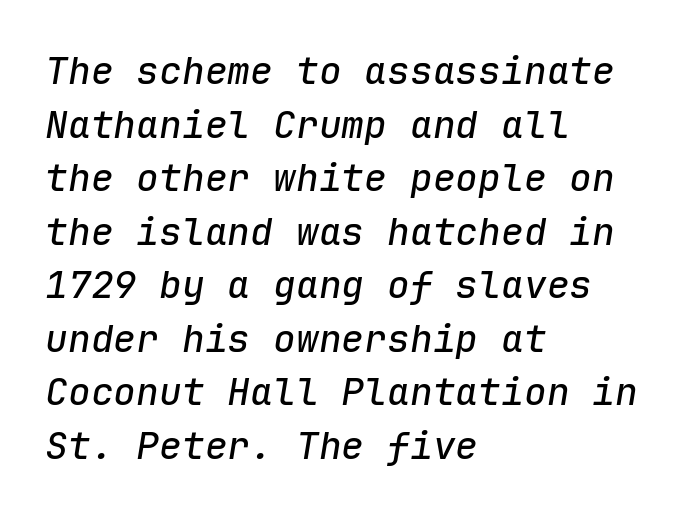
{"italic": "yes", "lean": "right", "slant_degrees": 9, "width": "normal", "stroke_contrast": "low", "x_height": "medium", "monospaced": "yes", "underline": "no", "align": "left", "line_spacing": "normal", "line_spacing_ratio": 1.41, "letter_spacing": "normal", "letter_spacing_em": 0.0, "glyph_px": 38}
